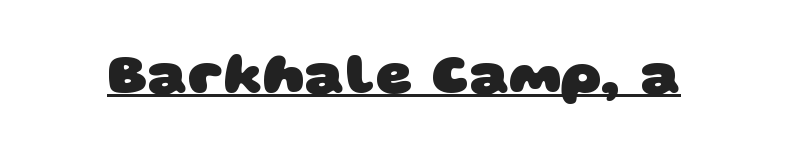
{"serif": "no", "bold": "yes", "weight": "heavy", "width": "wide", "stroke_contrast": "low", "x_height": "large", "monospaced": "no", "underline": "yes", "letter_spacing": "normal", "letter_spacing_em": 0.0, "glyph_px": 57}
